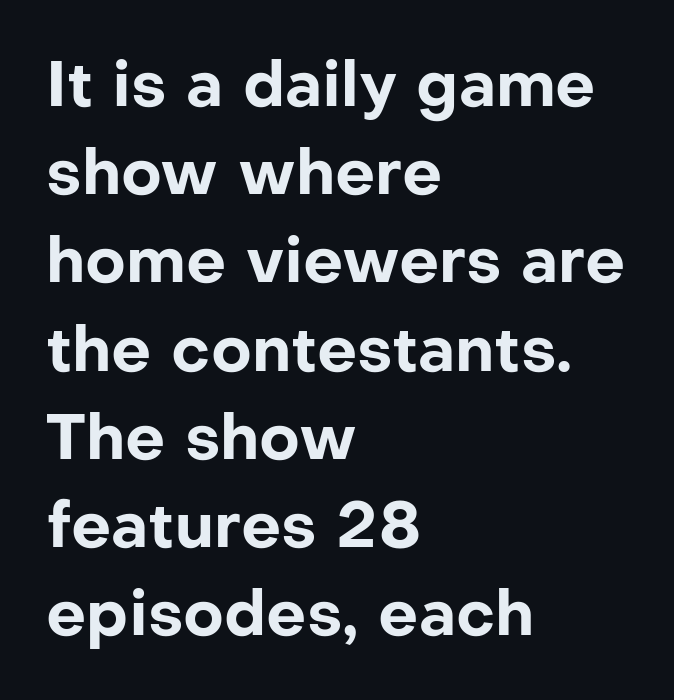
The image shows 63 px bold sans-serif type, upright; set left-aligned, normal line spacing (1.4x), normal letter spacing, not underlined; low stroke contrast and a medium x-height.
